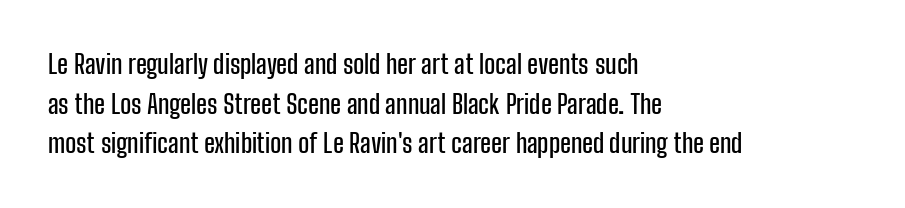
Q: Is the text italic (slanted)? A: No, it is upright.
Q: Is the text underlined? A: No.
Q: How is the paragraph aligned? A: Left-aligned.
Q: Is the spacing between letters normal or unusually wide? A: Normal.
Q: Is the spacing between lines tight, normal or loose? A: Normal.
